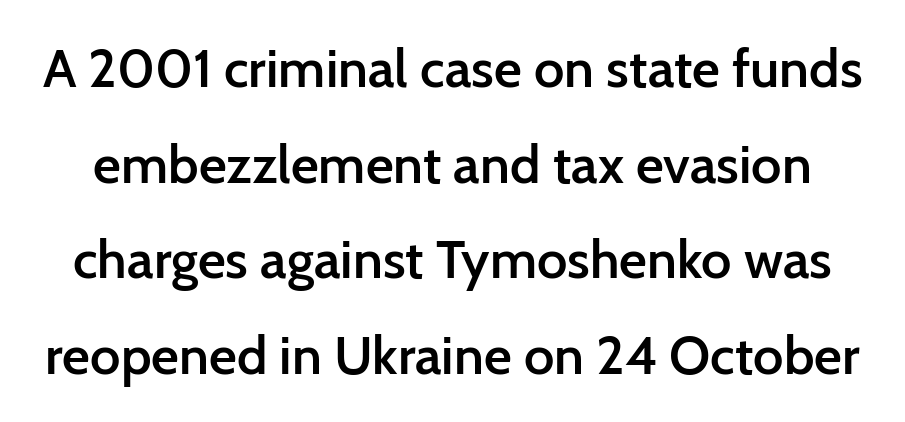
The face used here is a sans, in the tradition of grotesques and geometrics. Tracking value appears to be zero — textbook default spacing. It's the straight-up-and-down kind of type. Descenders are the only things crossing below the line. Do the characters align in a grid? No, the font is proportional. The characters look somewhat weighty, a semibold short of true bold.
